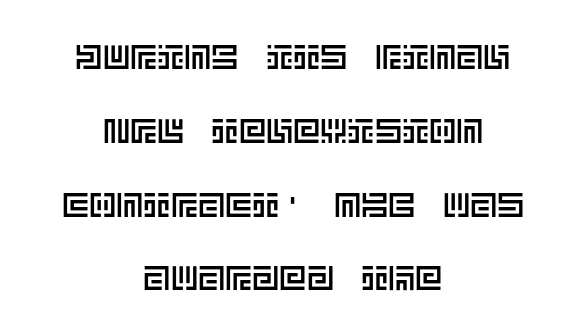
Q: Is the text italic (slanted)? A: No, it is upright.
Q: Is the text underlined? A: No.
Q: How is the paragraph aligned? A: Centered.
Q: Is the spacing between letters normal or unusually wide? A: Normal.
Q: Is the spacing between lines tight, normal or loose? A: Loose.
Q: Width (condensed, normal, or wide)? A: Normal.
Q: x-height? A: Large.
